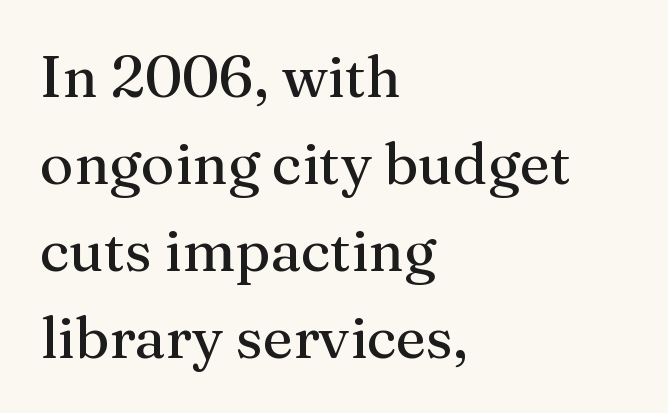
Between one letter and the next there's only the usual sliver of space. The face used here is proportionally spaced, like ordinary book or web type. Posture: vertical. Students, observe: this is what conventionally led text looks like. A quiet, ordinary-to-light weight characterises the typeface. Does the type have serifs? Yes, each stem ends in a small foot.
